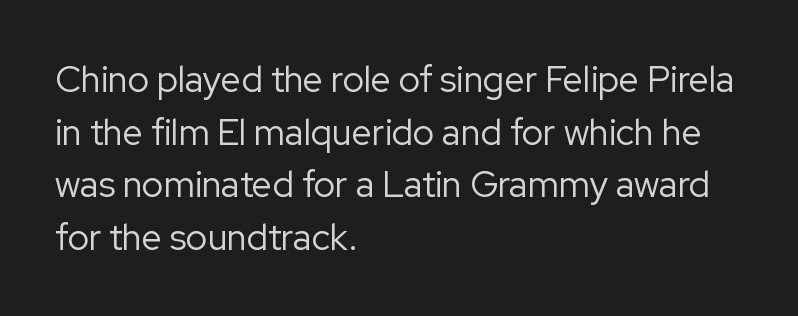
Is there much room between lines? A standard amount, neither cramped nor airy. Reading down the block, your eye returns to a fixed left position each line. The type family on display is of the sans-serif kind. A typesetter would call this zero additional tracking.
